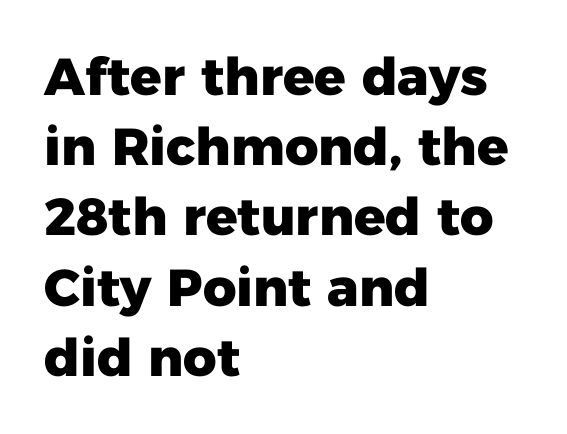
Posture: upright roman. Casual observation: everything's shoved over to the left. Serif or sans? Sans — the stroke terminals are bare. Each word holds together tightly as a unit, with standard inter-letter gaps.
